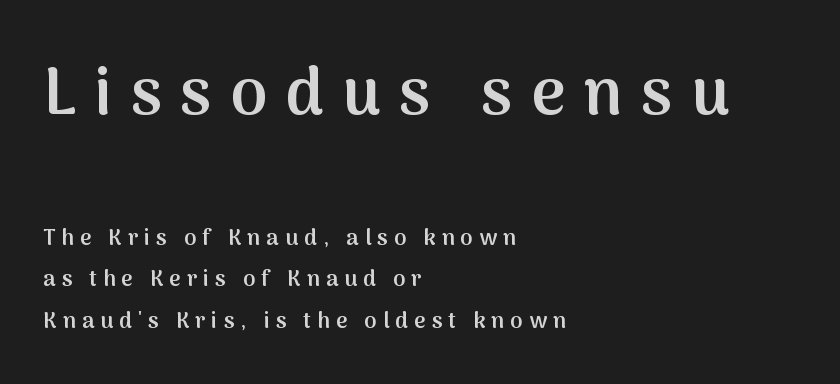
{"serif": "no", "italic": "no", "bold": "semi", "weight": "semibold", "width": "normal", "stroke_contrast": "medium", "x_height": "medium", "monospaced": "no", "underline": "no", "align": "left", "line_spacing_ratio": 1.89, "letter_spacing": "wide", "letter_spacing_em": 0.28, "larger_block": "first", "size_ratio": 3.0, "glyph_px": 66}
